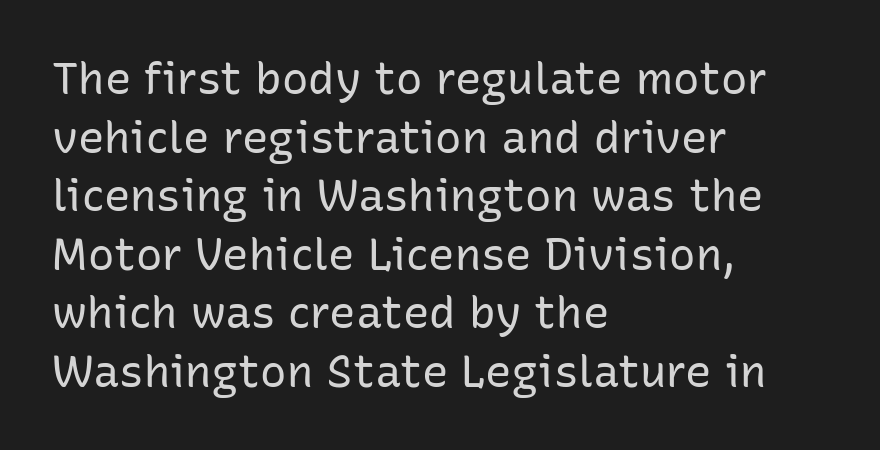
The image shows 44 px regular-weight sans-serif type, upright; set left-aligned, normal line spacing (1.33x), normal letter spacing, not underlined; low stroke contrast and a medium x-height.
